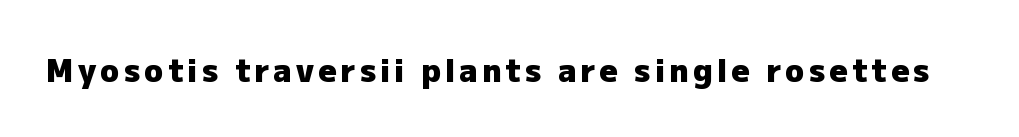
The image shows 31 px heavy sans-serif type, upright; set not underlined; low stroke contrast and a medium x-height.
